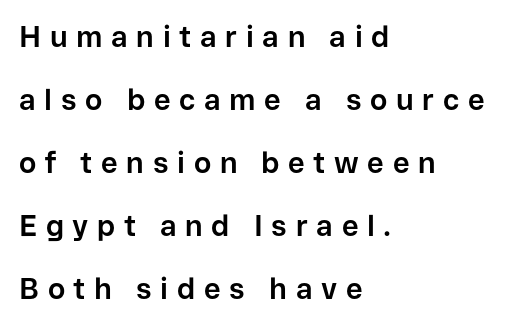
{"serif": "no", "italic": "no", "bold": "yes", "weight": "bold", "width": "normal", "stroke_contrast": "low", "x_height": "medium", "monospaced": "no", "underline": "no", "align": "left", "line_spacing": "loose", "line_spacing_ratio": 2.17, "letter_spacing": "wide", "letter_spacing_em": 0.3, "glyph_px": 29}
